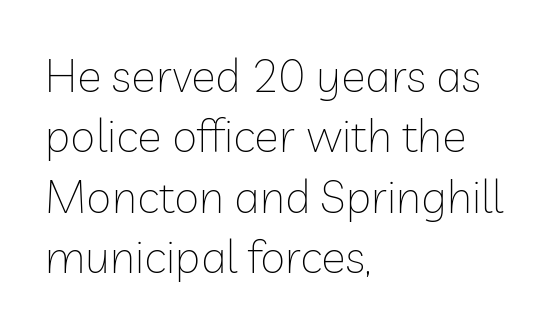
Q: Is the text bold? A: No.
Q: Is the text italic (slanted)? A: No, it is upright.
Q: Is the typeface a serif or a sans-serif typeface? A: Sans-serif.
Q: Is the text underlined? A: No.
Q: How is the paragraph aligned? A: Left-aligned.
Q: Is the spacing between letters normal or unusually wide? A: Normal.
Q: Is the spacing between lines tight, normal or loose? A: Normal.
Q: Width (condensed, normal, or wide)? A: Normal.
Q: Stroke contrast? A: Low.
Q: x-height? A: Medium.
Q: Monospaced? A: No.
